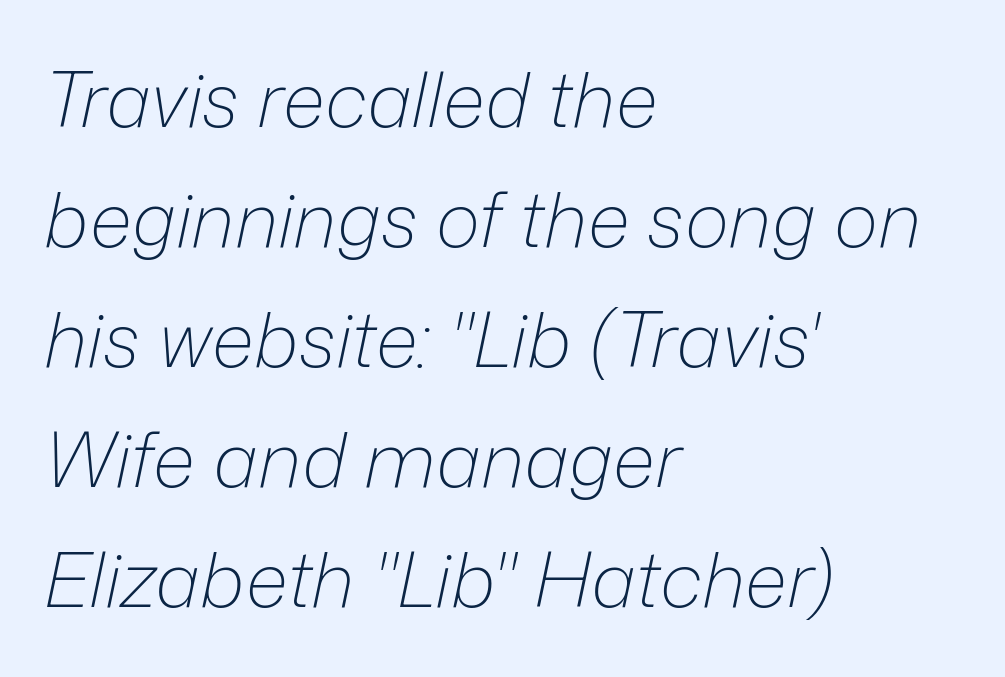
The image shows 76 px light type, italic (leaning right); set left-aligned, normal line spacing (1.58x), normal letter spacing, not underlined; low stroke contrast and a medium x-height.
